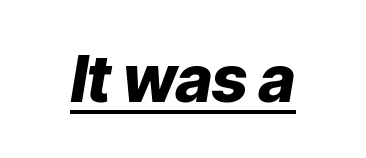
The image shows 64 px heavy type, italic (leaning right); set normal letter spacing, underlined; low stroke contrast and a medium x-height.
